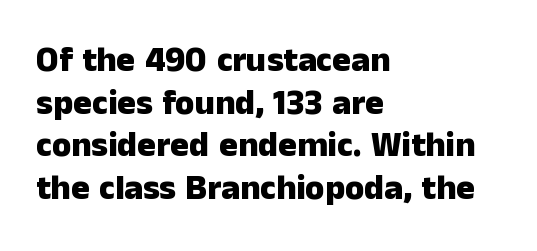
Think of a printed novel: that variable character pitch is what you see here. Descenders are the only things crossing below the line. Teacher's note: observe the even left margin — that is flush-left alignment. A typesetter would call this zero additional tracking. The glyphs have the mass of a bold cut. No feet cap the strokes, marking this as sans-serif type.
